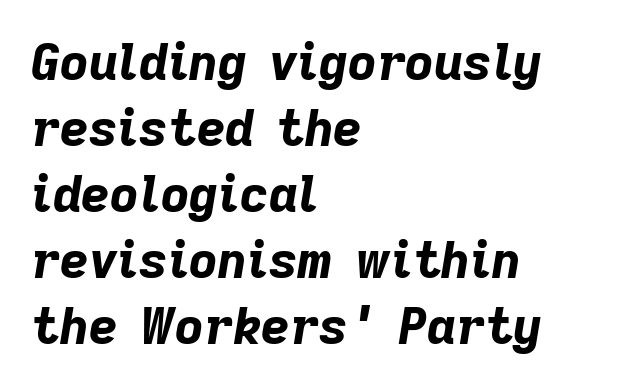
{"italic": "yes", "lean": "right", "slant_degrees": 9, "bold": "yes", "weight": "bold", "width": "normal", "stroke_contrast": "low", "x_height": "medium", "monospaced": "no", "underline": "no", "align": "left", "line_spacing": "normal", "line_spacing_ratio": 1.32, "letter_spacing": "normal", "letter_spacing_em": 0.0, "glyph_px": 50}
